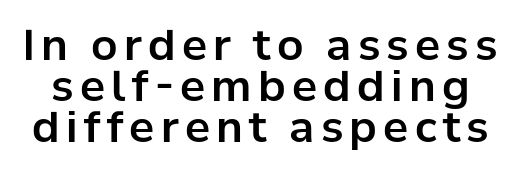
Q: Is the text italic (slanted)? A: No, it is upright.
Q: Is the typeface a serif or a sans-serif typeface? A: Sans-serif.
Q: Is the text underlined? A: No.
Q: Is the spacing between lines tight, normal or loose? A: Tight.
Q: Width (condensed, normal, or wide)? A: Normal.
Q: Stroke contrast? A: Low.
Q: x-height? A: Medium.
Q: Monospaced? A: No.
